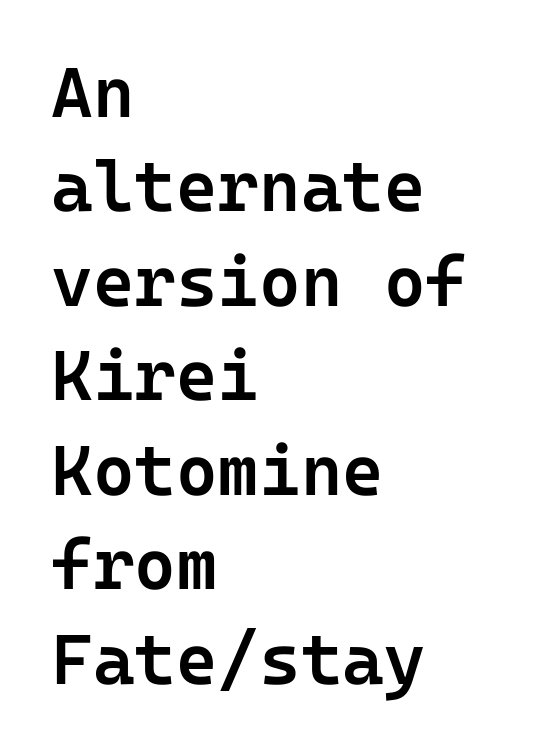
{"serif": "no", "italic": "no", "bold": "semi", "weight": "semibold", "width": "normal", "stroke_contrast": "low", "x_height": "medium", "underline": "no", "align": "left", "line_spacing": "normal", "line_spacing_ratio": 1.33, "letter_spacing": "normal", "letter_spacing_em": 0.0, "glyph_px": 71}
